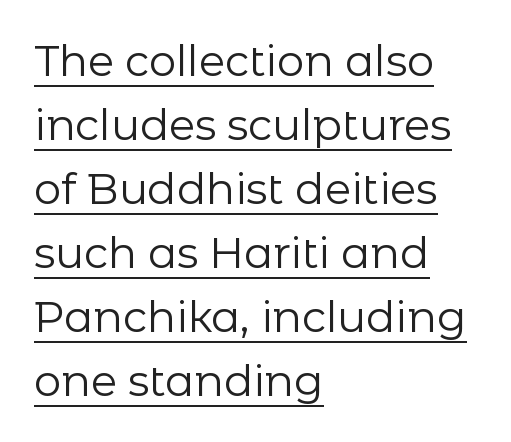
Varying glyph widths throughout — classic text-font behaviour. You can tell from the bare stems that sans-serif type was used. Tall strokes in this sample are plumb rather than angled. Students, observe: this is what conventionally led text looks like. Notice how a bar underscores the lettering throughout. No chunkiness to these letters — they're not bold.
